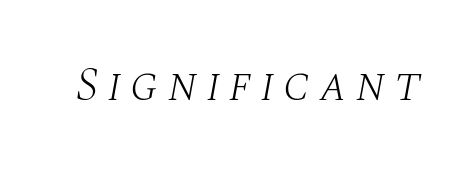
The image shows 47 px light serif type, italic (leaning right); set not underlined; medium stroke contrast and a large x-height.
